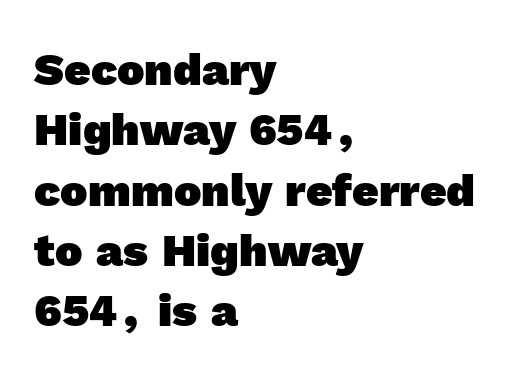
Rule under the text: the space is simply empty. There is no visible air inserted between adjacent glyphs. Which margin do the lines hug? The left one — the right edge is uneven. Check where the strokes stop: nothing finishes them off — pure sans. A normal amount of white space separates one row of letters from the next. These words are printed bold, with thick strokes throughout.
